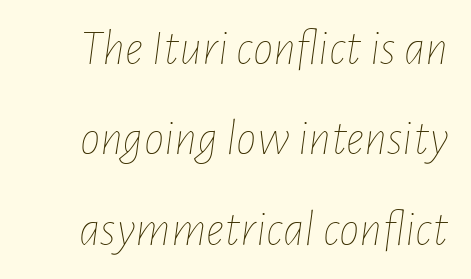
{"italic": "yes", "lean": "right", "slant_degrees": 7, "bold": "no", "weight": "thin", "width": "condensed", "stroke_contrast": "low", "x_height": "medium", "monospaced": "no", "underline": "no", "line_spacing_ratio": 1.77, "letter_spacing": "normal", "letter_spacing_em": 0.0, "glyph_px": 51}
